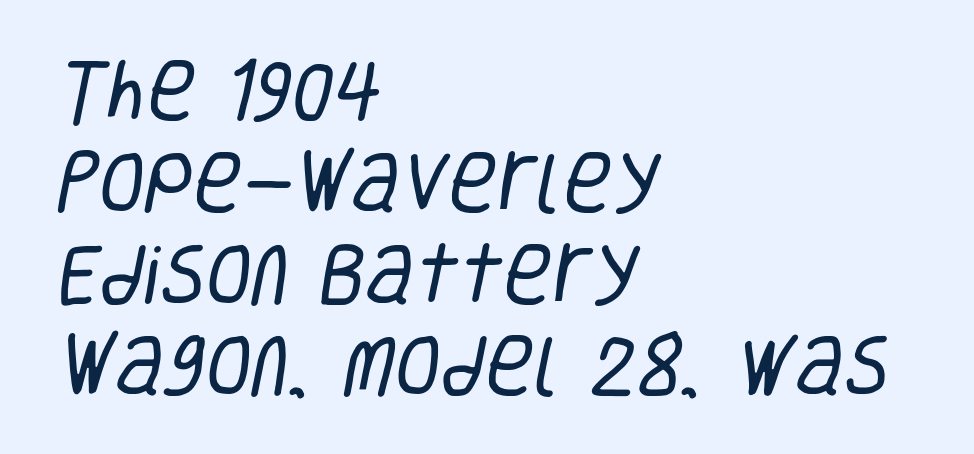
The typeface has the unassuming heft of standard copy or less. One-word summary of the alignment: left. The passage shown is typed in a proportional face where columns would drift. You can tell from the bare stems that sans-serif type was used. Check the space under the baseline: it is left empty.
